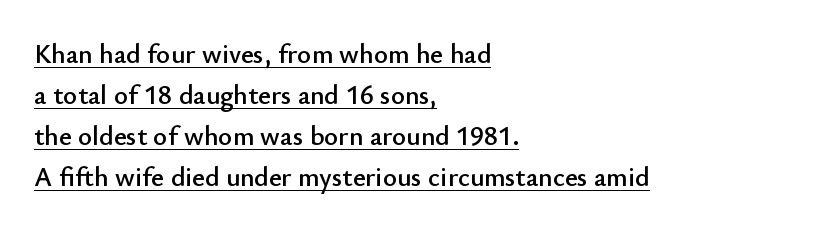
{"italic": "no", "underline": "yes", "align": "left", "line_spacing": "normal", "line_spacing_ratio": 1.52, "letter_spacing": "normal", "letter_spacing_em": 0.0, "glyph_px": 27}
